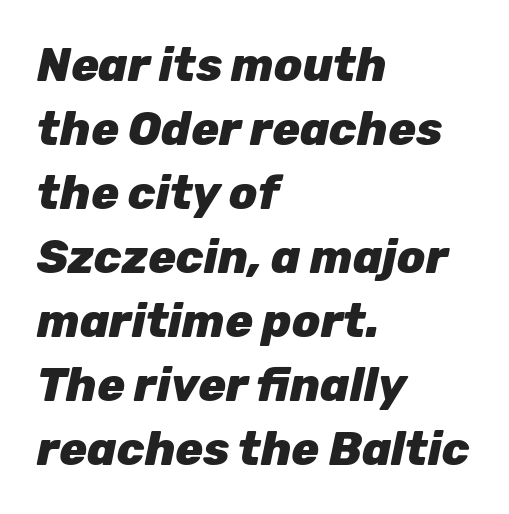
{"italic": "yes", "lean": "right", "slant_degrees": 12, "bold": "yes", "weight": "heavy", "width": "normal", "stroke_contrast": "low", "x_height": "medium", "monospaced": "no", "underline": "no", "align": "left", "line_spacing": "normal", "line_spacing_ratio": 1.39, "letter_spacing": "normal", "letter_spacing_em": 0.0, "glyph_px": 46}
